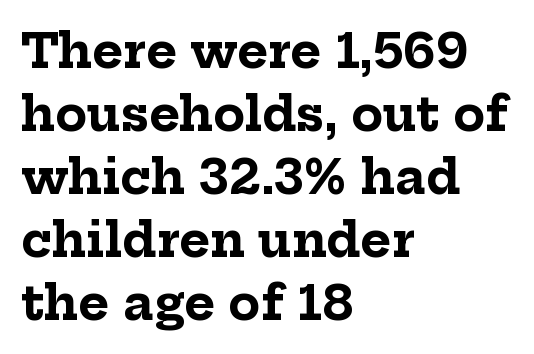
{"serif": "yes", "italic": "no", "bold": "yes", "weight": "bold", "width": "normal", "stroke_contrast": "low", "x_height": "medium", "monospaced": "no", "underline": "no", "align": "left", "line_spacing": "normal", "line_spacing_ratio": 1.34, "letter_spacing": "normal", "letter_spacing_em": 0.0, "glyph_px": 47}
